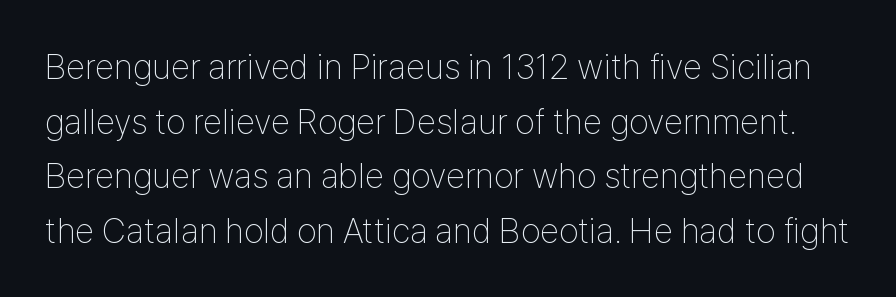
{"serif": "no", "italic": "no", "bold": "no", "weight": "thin", "width": "condensed", "stroke_contrast": "low", "x_height": "medium", "monospaced": "no", "underline": "no", "line_spacing": "normal", "line_spacing_ratio": 1.56, "letter_spacing": "normal", "letter_spacing_em": 0.0, "glyph_px": 35}
